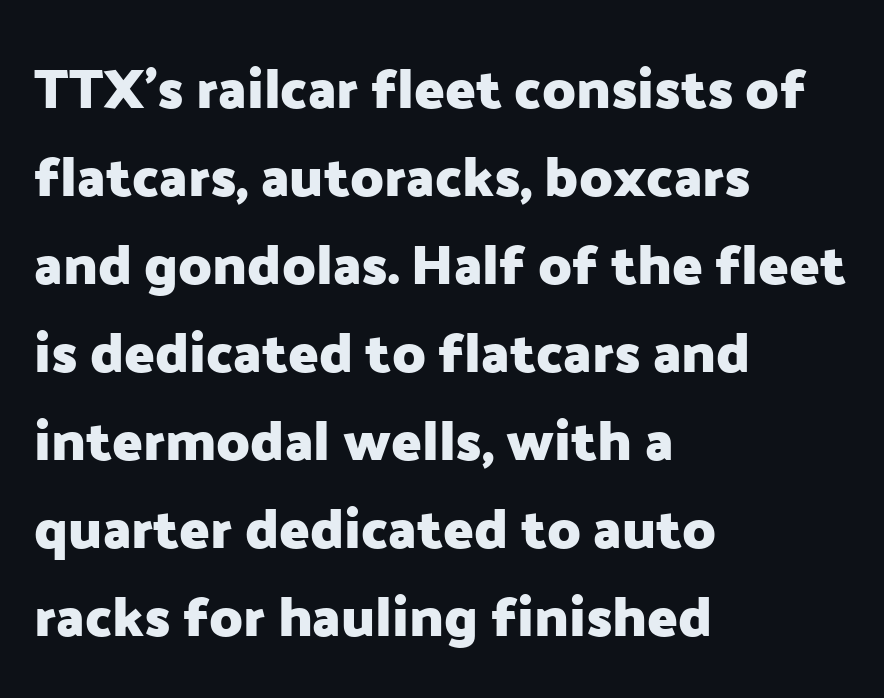
The baseline area is clear. Character widths vary here, with narrow letters taking less room than wide ones. Line starts are locked; line ends wander. I'd call this a sans setting — the letters go barefoot. The leading is moderate, giving the passage an even texture. Caption: bold face, heavy strokes.
